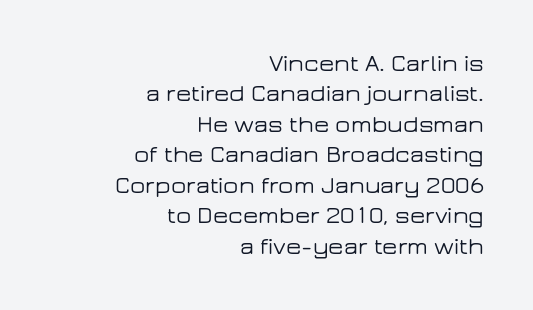
The image shows 25 px text type, upright; set right-aligned, line spacing 1.22x, normal letter spacing, not underlined.
